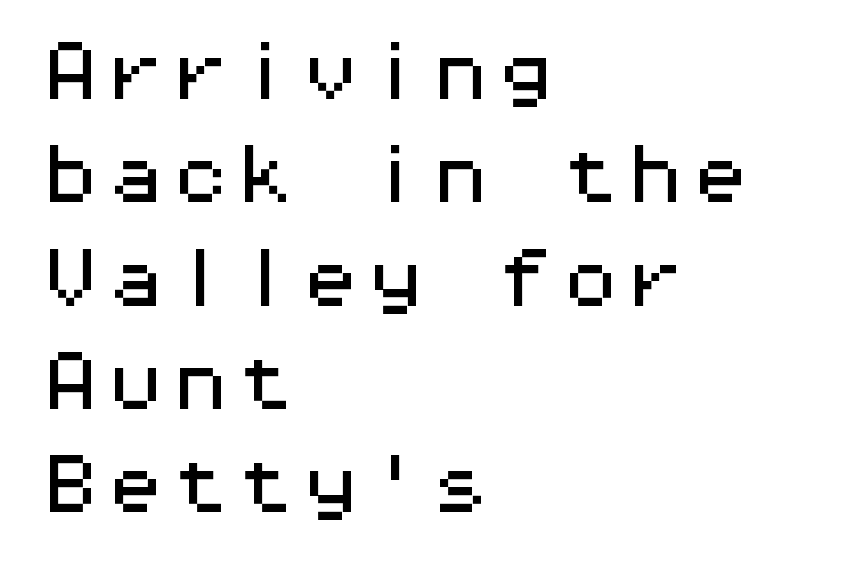
The image shows 65 px wide sans-serif type, upright, monospaced; set left-aligned, normal line spacing (1.59x), normal letter spacing, not underlined; medium stroke contrast and a medium x-height.
